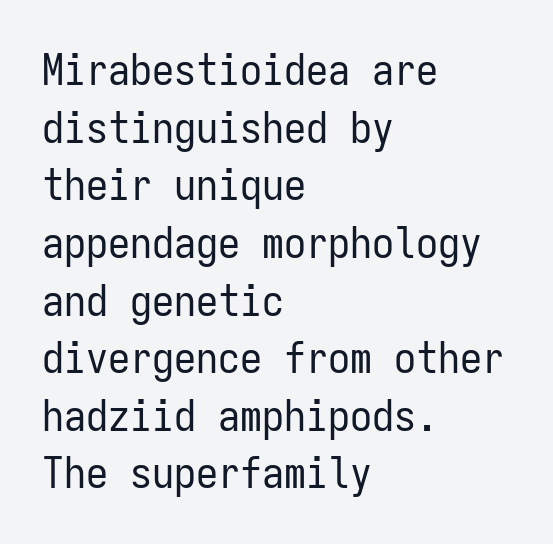
Q: Is the text bold? A: No.
Q: Is the text italic (slanted)? A: No, it is upright.
Q: Is the typeface a serif or a sans-serif typeface? A: Sans-serif.
Q: Is the text underlined? A: No.
Q: How is the paragraph aligned? A: Left-aligned.
Q: Is the spacing between letters normal or unusually wide? A: Normal.
Q: Is the spacing between lines tight, normal or loose? A: Normal.
Q: Width (condensed, normal, or wide)? A: Condensed.
Q: Stroke contrast? A: Low.
Q: x-height? A: Medium.
Q: Monospaced? A: Yes.
